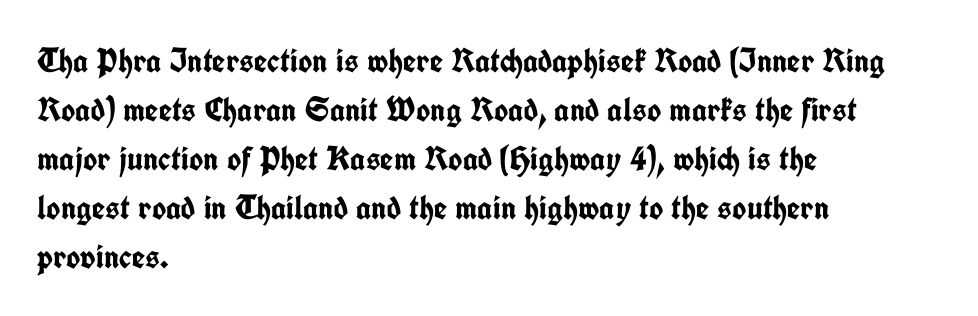
Q: Is the text bold? A: Yes.
Q: Is the text italic (slanted)? A: No, it is upright.
Q: Is the typeface a serif or a sans-serif typeface? A: Sans-serif.
Q: Is the text underlined? A: No.
Q: How is the paragraph aligned? A: Left-aligned.
Q: Is the spacing between letters normal or unusually wide? A: Normal.
Q: Is the spacing between lines tight, normal or loose? A: Normal.
Q: Width (condensed, normal, or wide)? A: Condensed.
Q: Stroke contrast? A: Low.
Q: x-height? A: Medium.
Q: Monospaced? A: No.
